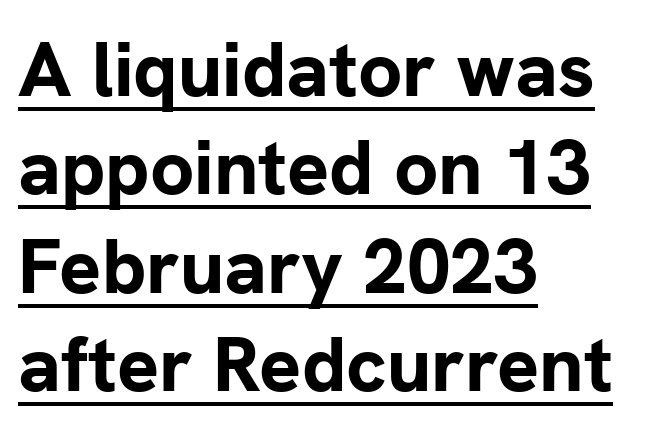
Stroke terminals: plain, sans-serif. You can see a thin bar hugging the bottom of the glyphs. The typesetter chose a ragged-right arrangement here. Its strokes are broad and dark, the hallmark of bold type. Each word holds together tightly as a unit, with standard inter-letter gaps.
